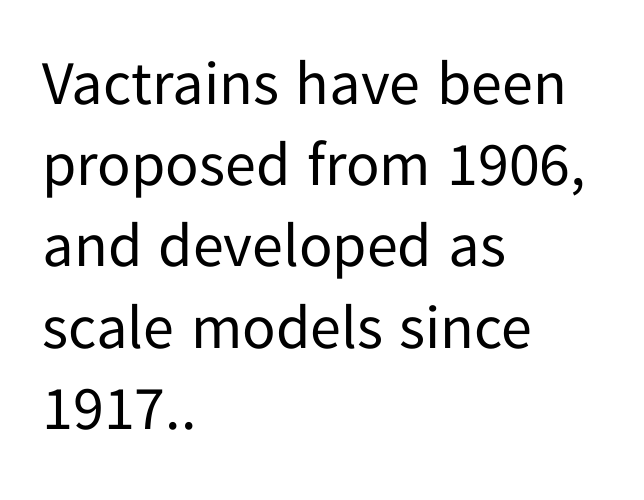
Q: Is the text bold? A: No.
Q: Is the text italic (slanted)? A: No, it is upright.
Q: Is the typeface a serif or a sans-serif typeface? A: Sans-serif.
Q: Is the text underlined? A: No.
Q: How is the paragraph aligned? A: Left-aligned.
Q: Is the spacing between letters normal or unusually wide? A: Normal.
Q: Is the spacing between lines tight, normal or loose? A: Normal.
Q: Width (condensed, normal, or wide)? A: Normal.
Q: Stroke contrast? A: Low.
Q: x-height? A: Medium.
Q: Monospaced? A: No.
